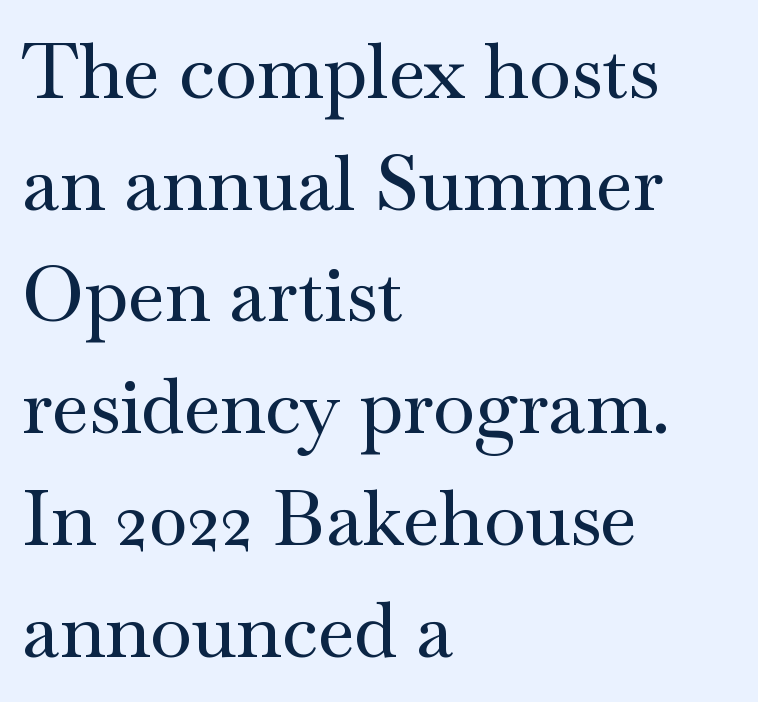
{"serif": "yes", "italic": "no", "width": "wide", "stroke_contrast": "medium", "x_height": "small", "monospaced": "no", "underline": "no", "align": "left", "line_spacing": "normal", "line_spacing_ratio": 1.47, "letter_spacing": "normal", "letter_spacing_em": 0.0, "glyph_px": 76}
